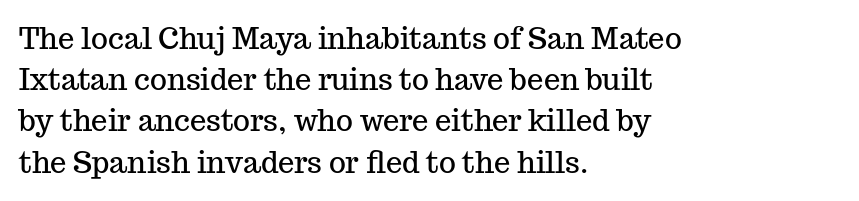
Q: Is the text italic (slanted)? A: No, it is upright.
Q: Is the typeface a serif or a sans-serif typeface? A: Serif.
Q: Is the text underlined? A: No.
Q: How is the paragraph aligned? A: Left-aligned.
Q: Is the spacing between letters normal or unusually wide? A: Normal.
Q: Is the spacing between lines tight, normal or loose? A: Normal.
Q: Width (condensed, normal, or wide)? A: Normal.
Q: Stroke contrast? A: Medium.
Q: x-height? A: Medium.
Q: Monospaced? A: No.
